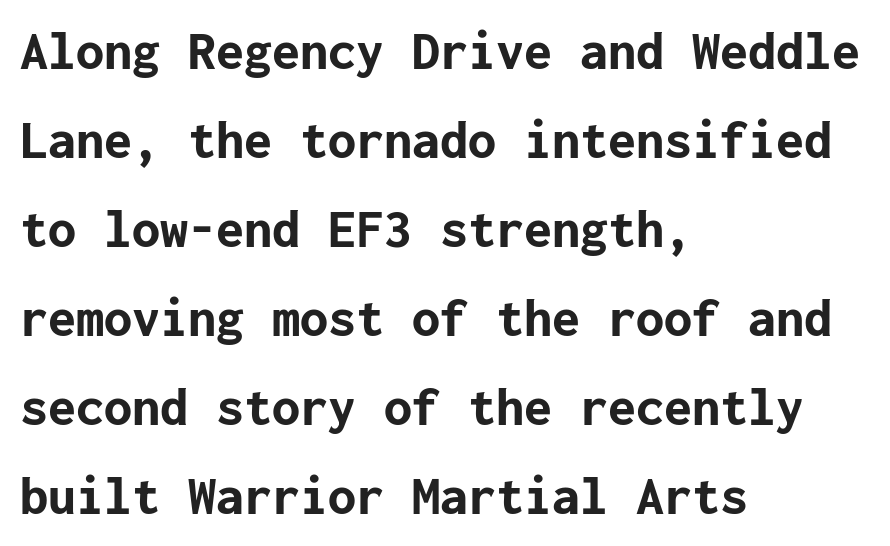
The image shows 56 px bold sans-serif type, upright; set left-aligned, normal line spacing (1.59x), normal letter spacing, not underlined; low stroke contrast and a medium x-height.
